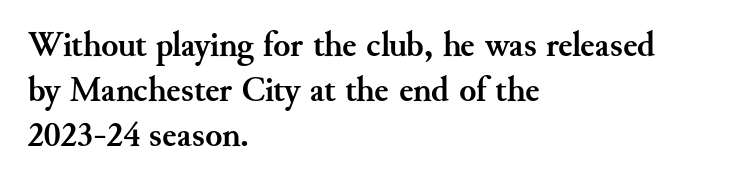
The image shows 35 px semibold serif type, upright; set left-aligned, normal line spacing (1.28x), normal letter spacing, not underlined; medium stroke contrast and a small x-height.
